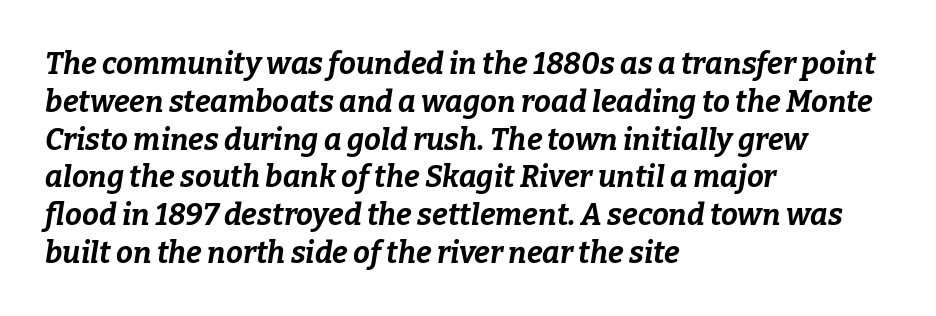
{"italic": "yes", "lean": "right", "slant_degrees": 9, "bold": "yes", "weight": "bold", "width": "normal", "stroke_contrast": "low", "x_height": "medium", "monospaced": "no", "underline": "no", "align": "left", "line_spacing": "normal", "line_spacing_ratio": 1.26, "letter_spacing": "normal", "letter_spacing_em": 0.0, "glyph_px": 30}
